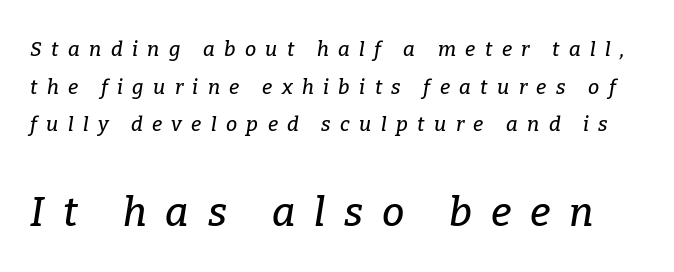
The foot of each line stays bare and open. I'd call this a serif setting — the letters wear small feet. Spacing verdict: proportional, widths tailored to each character. Does extra space separate the letters? Yes, quite a lot of it. Visually, the bottom section dominates because its glyphs are scaled up.
